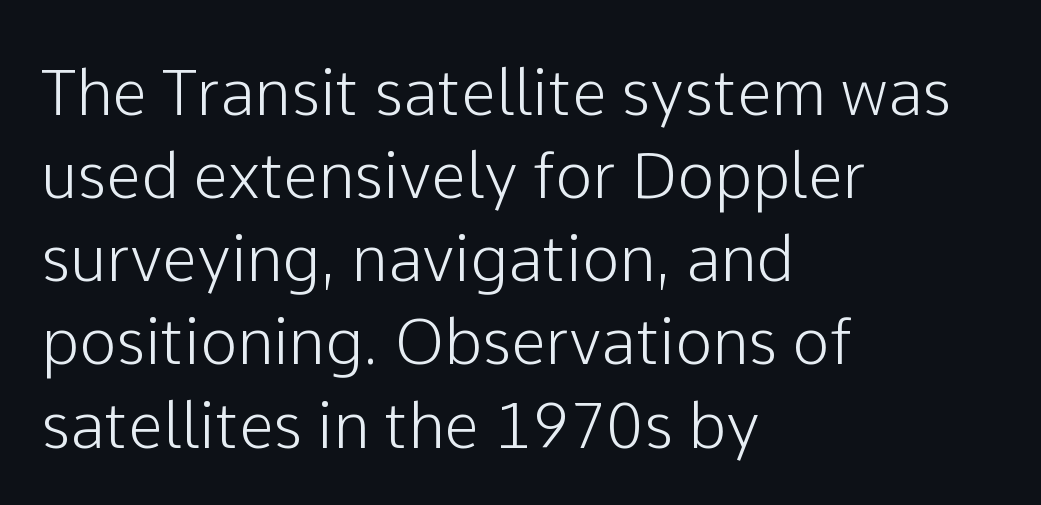
Here the designer chose a conventional face with non-uniform glyph widths. Look at the tracking — it's just the regular setting, nothing added. Notice how the passage keeps a crisp vertical edge on the left only. Vertical strokes here are truly vertical. No word sits above an underline. Leading: standard.
